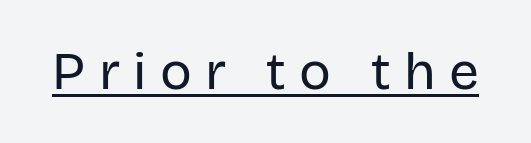
A typesetter would call this heavily tracked-out type. Examine the stroke ends and you'll find no serifs. You could not count columns in this text — the font is proportionally spaced. Stroke thickness stays within the range of a standard reading face or lighter. A rule runs beneath these lines of type.
